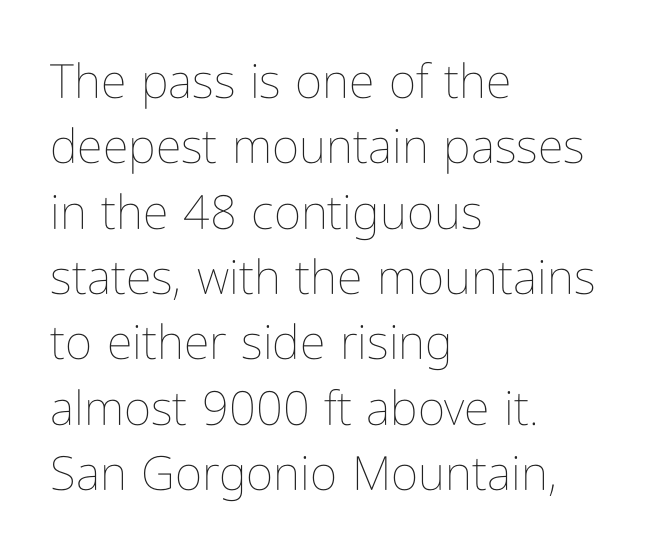
These lines are rendered in a variable-pitch font. Bold? No — there's no thickening of the strokes. If you drew a ruler down the left edge, every line would touch it. Honestly, there is no underline to notice here at all.
